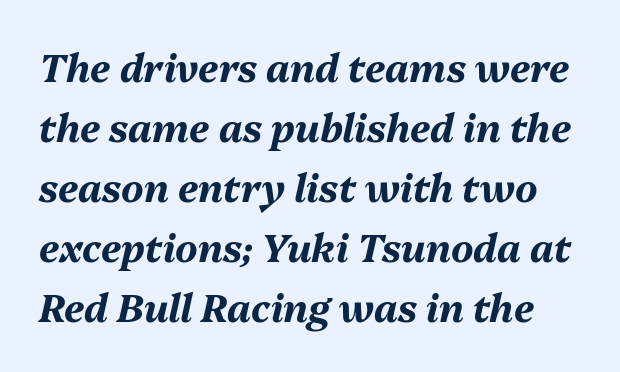
The image shows 38 px bold type, italic (leaning right); set normal line spacing (1.58x), normal letter spacing, not underlined; medium stroke contrast and a medium x-height.
